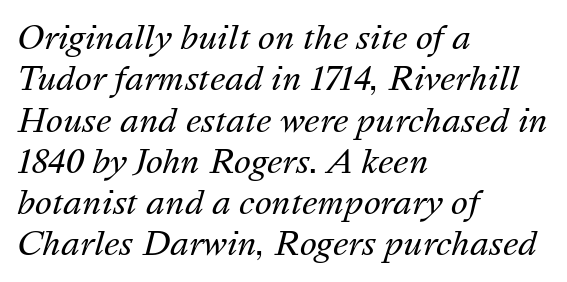
Q: Is the text bold? A: No.
Q: Is the text italic (slanted)? A: Yes, it leans right by about 16 degrees.
Q: Is the text underlined? A: No.
Q: How is the paragraph aligned? A: Left-aligned.
Q: Is the spacing between letters normal or unusually wide? A: Normal.
Q: Is the spacing between lines tight, normal or loose? A: Normal.
Q: Width (condensed, normal, or wide)? A: Normal.
Q: Stroke contrast? A: Medium.
Q: x-height? A: Medium.
Q: Monospaced? A: No.
